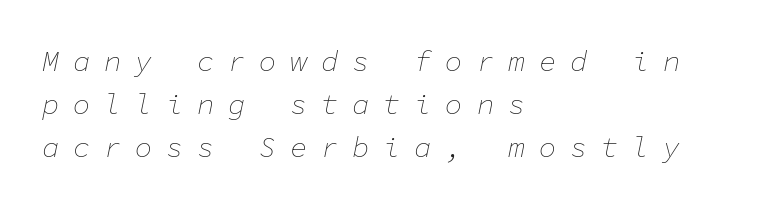
The passage is arranged the way most books set body copy — flush left. The strip under each line holds only bare page. Monospaced: the letters line up in strict vertical columns. Stroke thickness stays within the range of a standard reading face or lighter. The leading is moderate, giving the passage an even texture.
